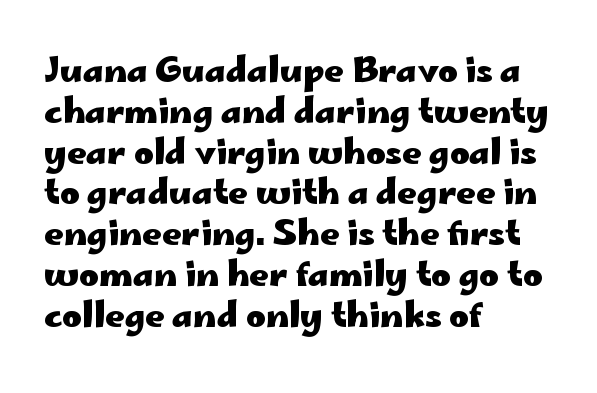
{"serif": "no", "italic": "no", "bold": "yes", "weight": "heavy", "width": "wide", "stroke_contrast": "low", "x_height": "small", "monospaced": "no", "underline": "no", "align": "left", "line_spacing_ratio": 1.2, "letter_spacing": "normal", "letter_spacing_em": 0.0, "glyph_px": 34}
